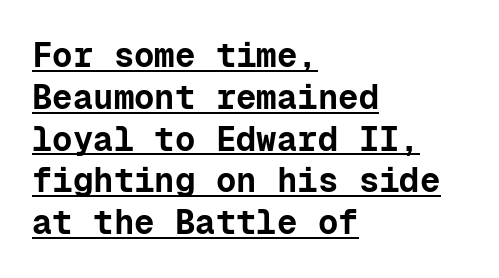
Q: Is the text bold? A: Yes.
Q: Is the text italic (slanted)? A: No, it is upright.
Q: Is the typeface a serif or a sans-serif typeface? A: Sans-serif.
Q: Is the text underlined? A: Yes.
Q: How is the paragraph aligned? A: Left-aligned.
Q: Is the spacing between letters normal or unusually wide? A: Normal.
Q: Width (condensed, normal, or wide)? A: Normal.
Q: Stroke contrast? A: Low.
Q: x-height? A: Medium.
Q: Monospaced? A: Yes.
